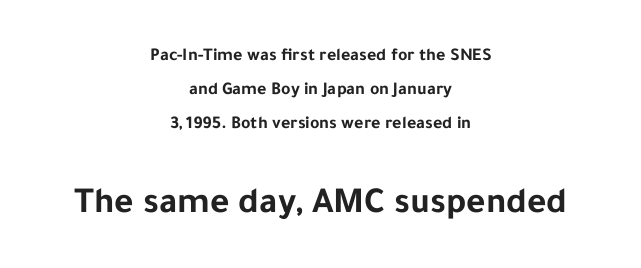
The image shows 37 px bold sans-serif type, upright; set centered, line spacing 1.89x, normal letter spacing, not underlined; the second (bottom) block is 2.06x larger; low stroke contrast and a medium x-height.
